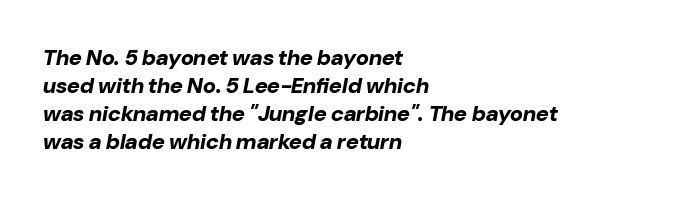
Tracking value appears to be zero — textbook default spacing. The face used here has the dense, thick strokes of a bold. Horizontally, the lines are justified to the leading edge only. The passage shown stacks its lines at a standard gap. The rendering applies a slant to the glyphs. The string is rendered with underlining switched off.
